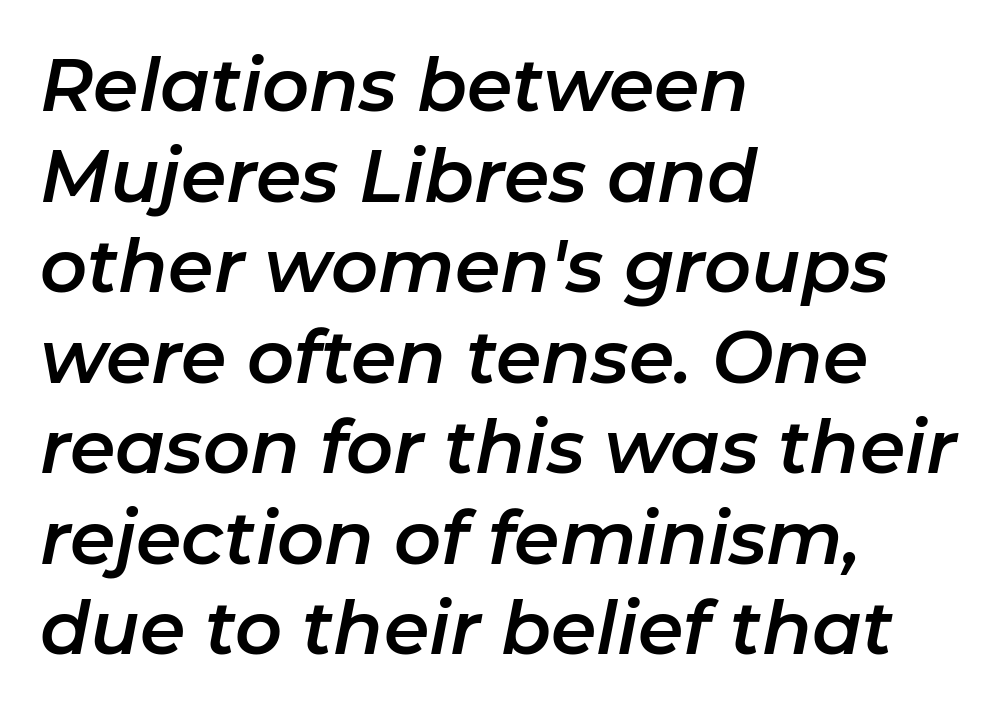
{"italic": "yes", "lean": "right", "slant_degrees": 11, "width": "normal", "stroke_contrast": "low", "x_height": "medium", "monospaced": "no", "underline": "no", "align": "left", "line_spacing_ratio": 1.24, "letter_spacing": "normal", "letter_spacing_em": 0.0, "glyph_px": 73}
